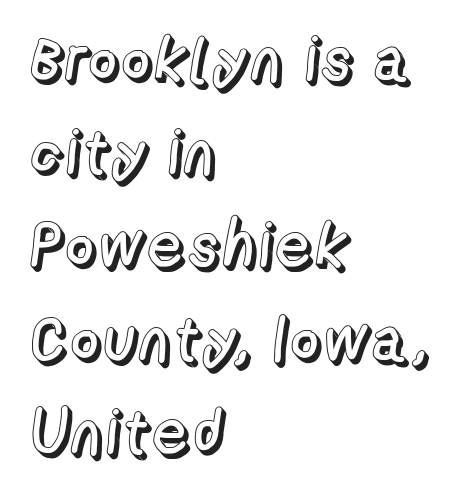
Is this a fixed-width face? No — the glyphs have proportional, varying widths. Typeset ragged right — the left edge is the straight one. Between one letter and the next there's only the usual sliver of space. Descenders are the only things crossing below the line.
